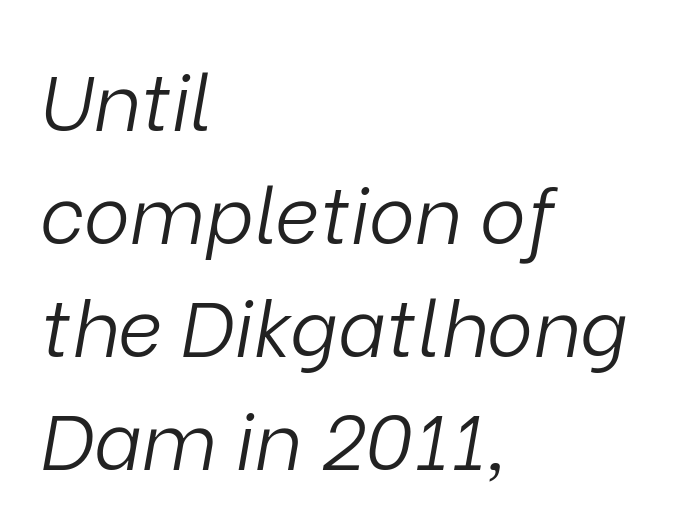
Compared with typical body copy, the letter spacing here is the same. Line starts are locked; line ends wander. Yep, that's italic — everything's leaning. No extra ink here — the face is not bold. Honestly, there is no underline to notice here at all.
